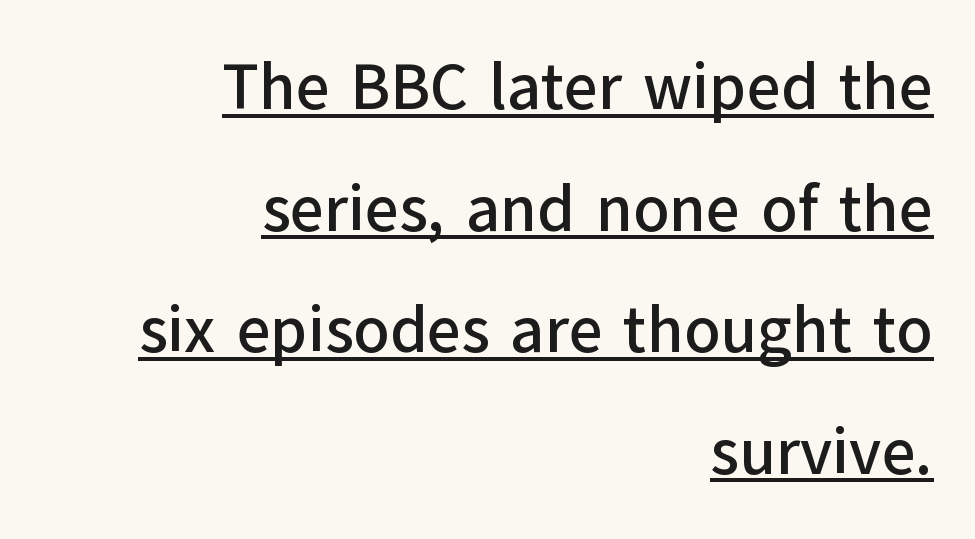
Is this a fixed-width face? No — the glyphs have proportional, varying widths. Serifs: no, the terminals of the letterforms are clean. The text block is weighted toward the right margin, trailing off unevenly leftward. Quick note: underline on. The lettering holds an erect, upright posture throughout. The gaps between neighbouring characters are ordinary and unremarkable.
